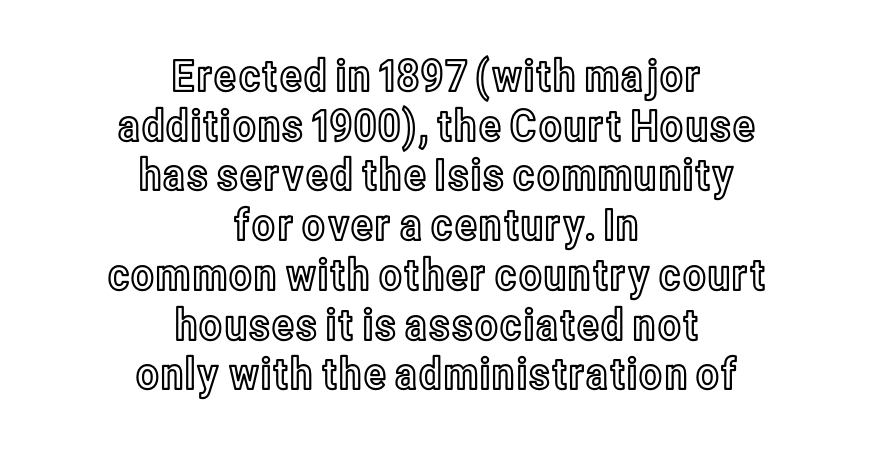
Anything drawn beneath the words? Only blank space. Line spacing here is tight. The letters advance in unequal steps, a hallmark of proportional type. Horizontal alignment here is central, giving a formal, balanced look.
